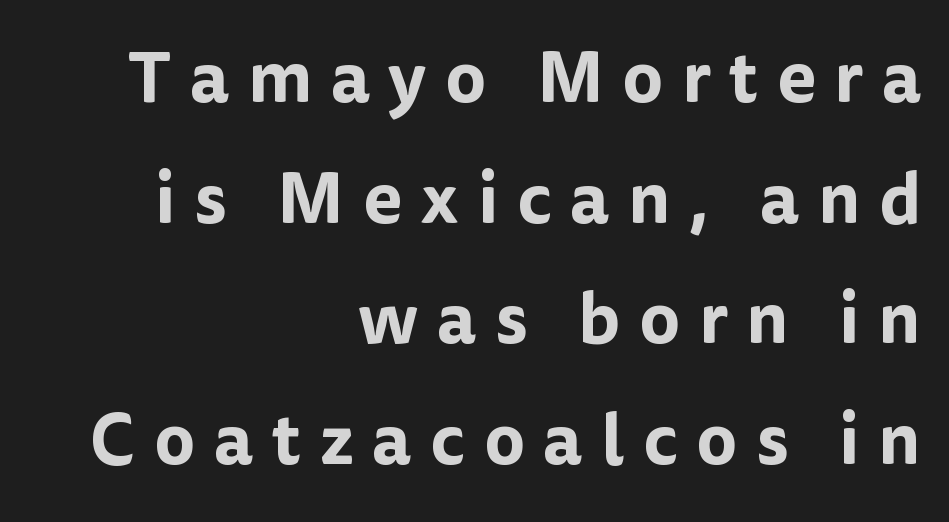
{"serif": "no", "italic": "no", "width": "normal", "stroke_contrast": "low", "x_height": "medium", "monospaced": "no", "underline": "no", "align": "right", "line_spacing": "normal", "line_spacing_ratio": 1.7, "letter_spacing": "wide", "letter_spacing_em": 0.26, "glyph_px": 71}
